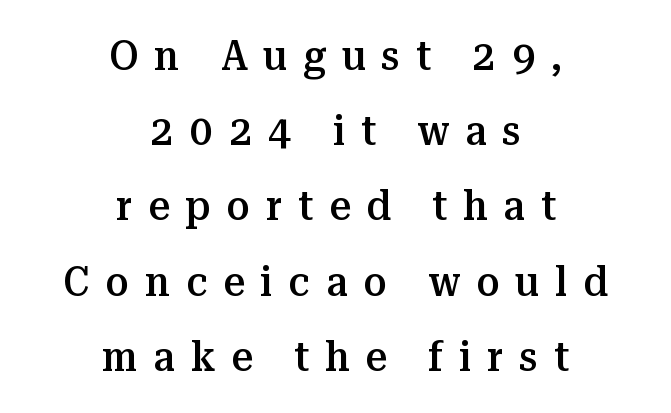
Q: Is the text bold? A: Semi-bold.
Q: Is the text italic (slanted)? A: No, it is upright.
Q: Is the typeface a serif or a sans-serif typeface? A: Serif.
Q: Is the text underlined? A: No.
Q: How is the paragraph aligned? A: Centered.
Q: Is the spacing between letters normal or unusually wide? A: Unusually wide.
Q: Width (condensed, normal, or wide)? A: Normal.
Q: Stroke contrast? A: Medium.
Q: x-height? A: Medium.
Q: Monospaced? A: No.
